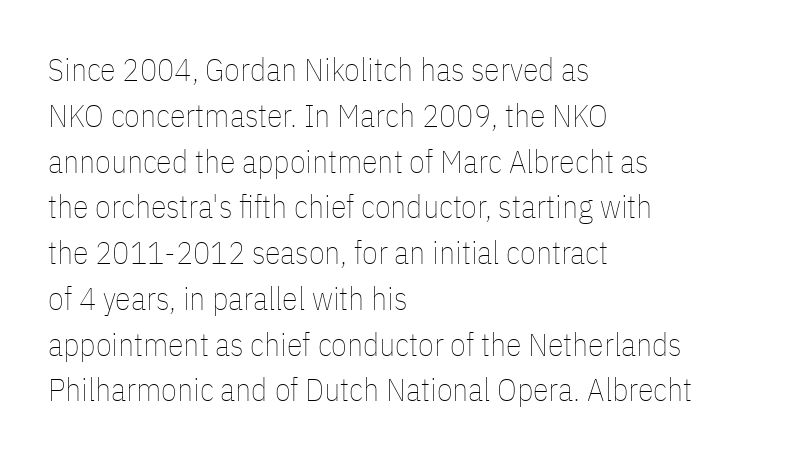
Q: Is the text bold? A: No.
Q: Is the text italic (slanted)? A: No, it is upright.
Q: Is the text underlined? A: No.
Q: How is the paragraph aligned? A: Left-aligned.
Q: Is the spacing between letters normal or unusually wide? A: Normal.
Q: Is the spacing between lines tight, normal or loose? A: Normal.
Q: Width (condensed, normal, or wide)? A: Condensed.
Q: Stroke contrast? A: Low.
Q: x-height? A: Medium.
Q: Monospaced? A: No.
